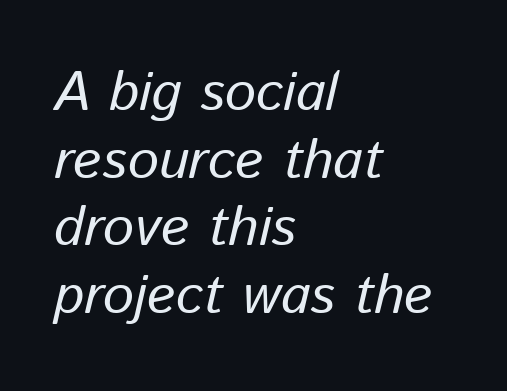
The image shows 55 px text type, italic (leaning right); set left-aligned, line spacing 1.23x, normal letter spacing, not underlined; low stroke contrast and a medium x-height.
